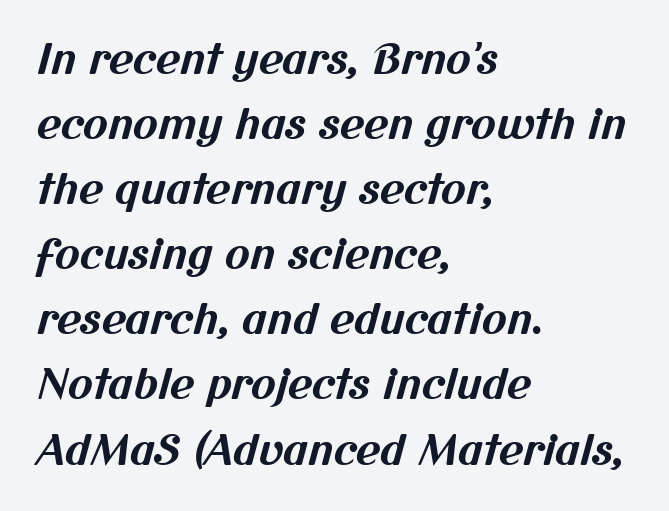
Examine the stroke ends and you'll find no serifs. Here the glyphs are tracked normally, forming tight word shapes. The ragged edge is on the right, which tells us the setting is flush left. Compared with an ordinary text face, these strokes are far heavier — a full bold. Horizontal bands of white between lines are of average thickness. The passage shown is not underscored anywhere.
